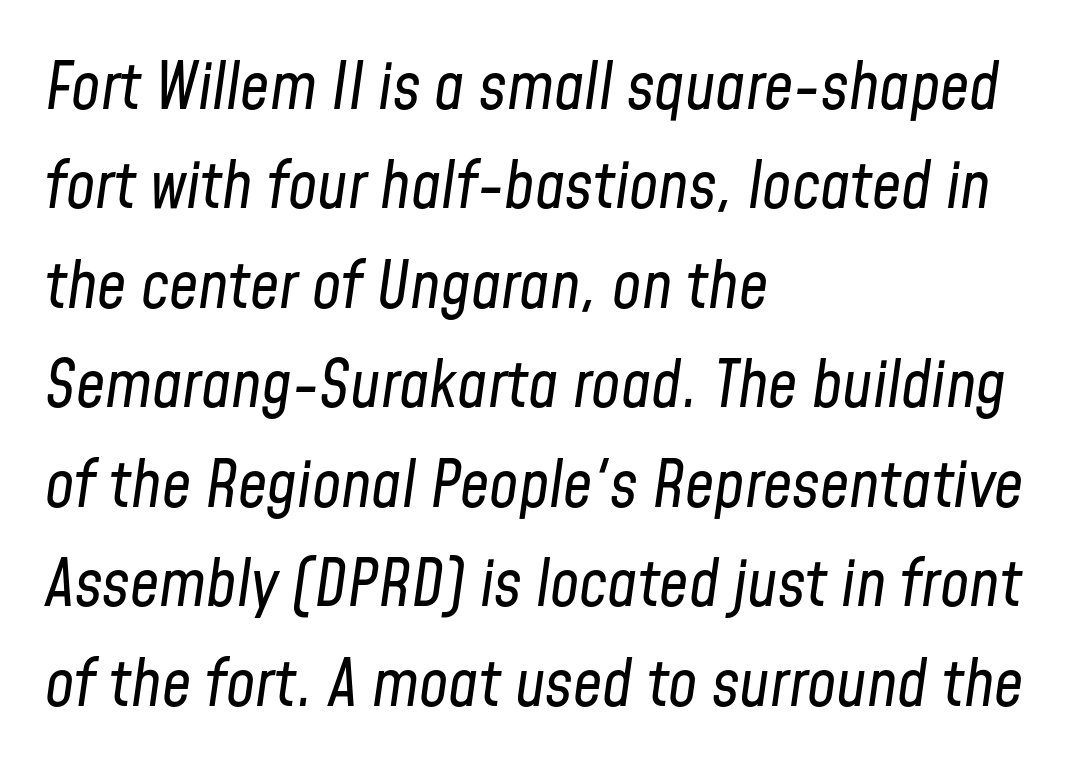
{"italic": "yes", "lean": "right", "slant_degrees": 8, "bold": "no", "weight": "regular", "width": "condensed", "stroke_contrast": "low", "x_height": "medium", "monospaced": "no", "underline": "no", "align": "left", "line_spacing": "normal", "line_spacing_ratio": 1.53, "letter_spacing": "normal", "letter_spacing_em": 0.0, "glyph_px": 65}
